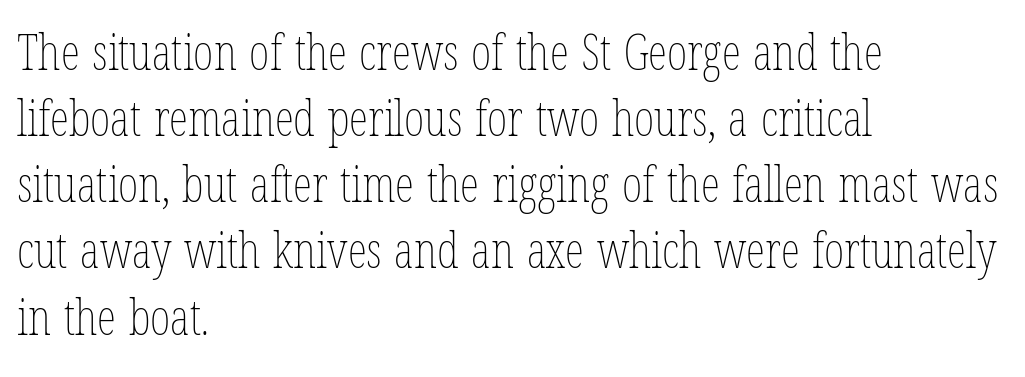
Q: Is the text bold? A: No.
Q: Is the text italic (slanted)? A: No, it is upright.
Q: Is the text underlined? A: No.
Q: How is the paragraph aligned? A: Left-aligned.
Q: Is the spacing between letters normal or unusually wide? A: Normal.
Q: Is the spacing between lines tight, normal or loose? A: Normal.
Q: Width (condensed, normal, or wide)? A: Condensed.
Q: Stroke contrast? A: Low.
Q: x-height? A: Medium.
Q: Monospaced? A: No.
